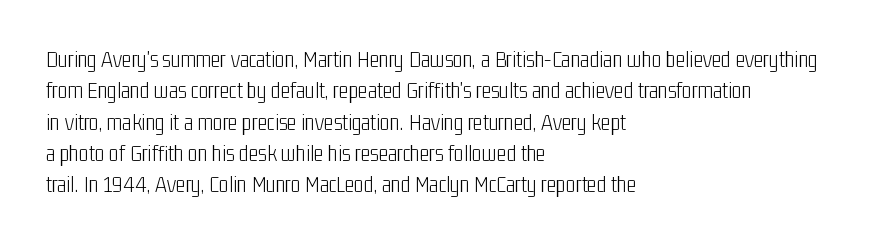
{"italic": "no", "bold": "no", "underline": "no", "align": "left", "line_spacing": "normal", "line_spacing_ratio": 1.36, "letter_spacing": "normal", "letter_spacing_em": 0.0, "glyph_px": 23}
